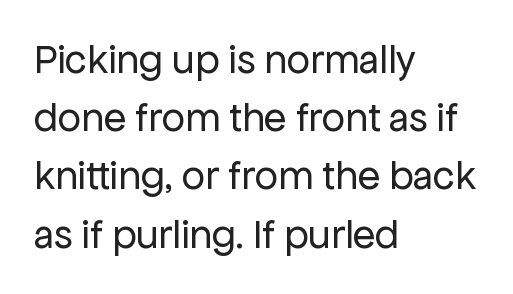
These lines are set flush left with a ragged right edge. The letters carry no serifs — their stems end cleanly without finishing strokes. Honestly, the row spacing looks completely unremarkable. Between one letter and the next there's only the usual sliver of space. Rendered with straight, roman letterforms. Varying glyph widths throughout — classic text-font behaviour.
